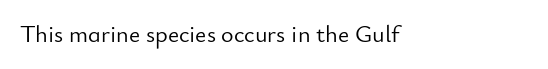
Q: Is the text bold? A: No.
Q: Is the text italic (slanted)? A: No, it is upright.
Q: Is the text underlined? A: No.
Q: How is the paragraph aligned? A: Left-aligned.
Q: Is the spacing between letters normal or unusually wide? A: Normal.
